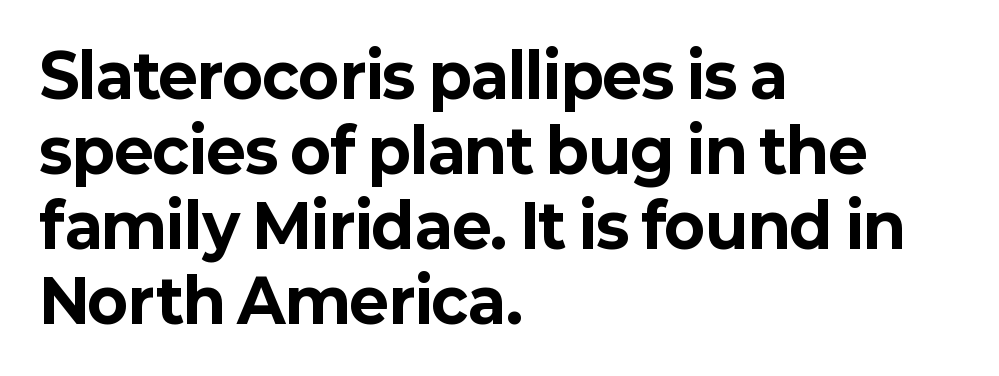
Q: Is the text bold? A: Yes.
Q: Is the text italic (slanted)? A: No, it is upright.
Q: Is the typeface a serif or a sans-serif typeface? A: Sans-serif.
Q: Is the text underlined? A: No.
Q: How is the paragraph aligned? A: Left-aligned.
Q: Is the spacing between letters normal or unusually wide? A: Normal.
Q: Is the spacing between lines tight, normal or loose? A: Normal.
Q: Width (condensed, normal, or wide)? A: Normal.
Q: Stroke contrast? A: Low.
Q: x-height? A: Medium.
Q: Monospaced? A: No.
